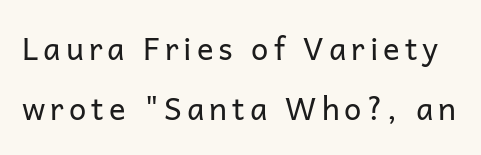
{"serif": "no", "italic": "no", "bold": "no", "weight": "regular", "width": "normal", "stroke_contrast": "low", "x_height": "medium", "monospaced": "no", "underline": "no", "line_spacing": "loose", "line_spacing_ratio": 1.92, "glyph_px": 31}
